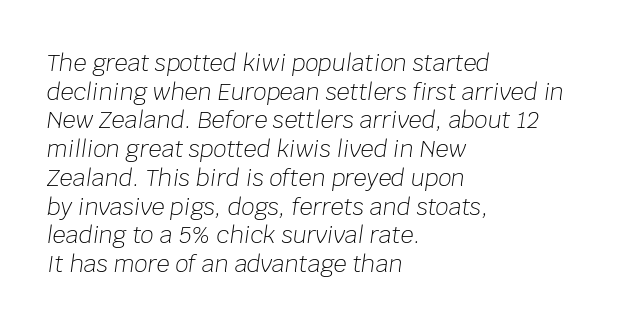
The image shows 23 px text type, italic (leaning right); set left-aligned, normal line spacing (1.25x), normal letter spacing, not underlined.
